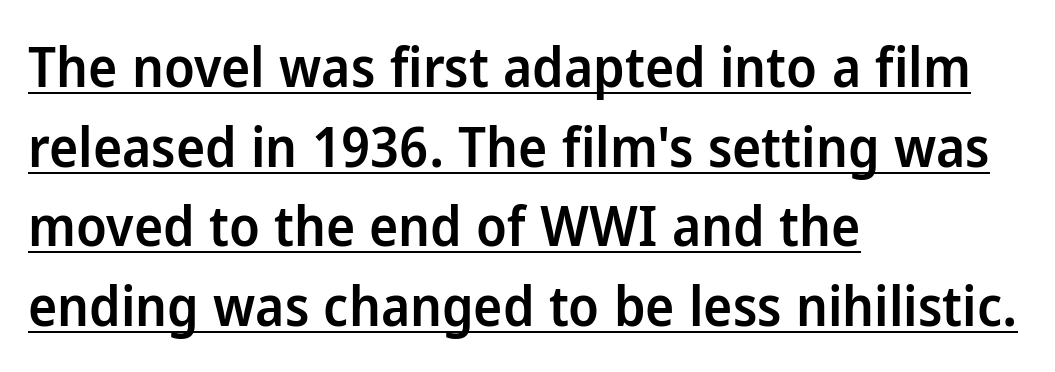
Q: Is the text bold? A: Semi-bold.
Q: Is the text italic (slanted)? A: No, it is upright.
Q: Is the typeface a serif or a sans-serif typeface? A: Sans-serif.
Q: Is the text underlined? A: Yes.
Q: How is the paragraph aligned? A: Left-aligned.
Q: Is the spacing between letters normal or unusually wide? A: Normal.
Q: Is the spacing between lines tight, normal or loose? A: Normal.
Q: Width (condensed, normal, or wide)? A: Normal.
Q: Stroke contrast? A: Low.
Q: x-height? A: Medium.
Q: Monospaced? A: No.
